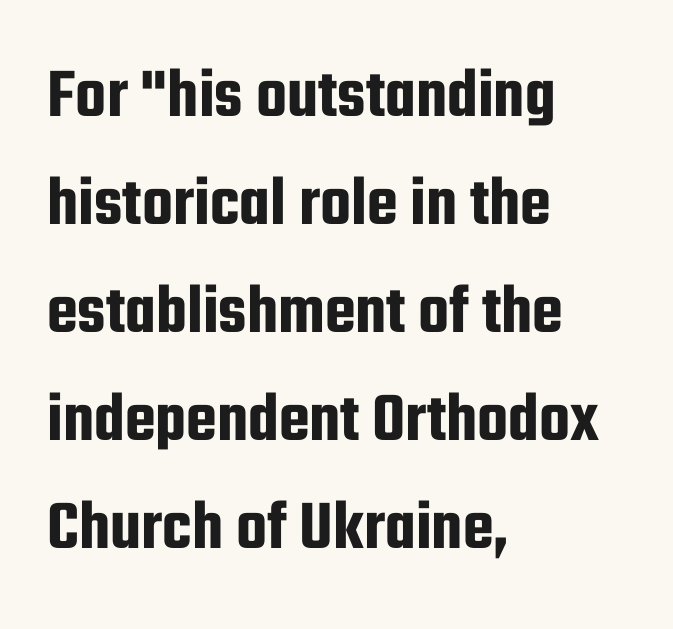
Q: Is the text italic (slanted)? A: No, it is upright.
Q: Is the typeface a serif or a sans-serif typeface? A: Sans-serif.
Q: Is the text underlined? A: No.
Q: How is the paragraph aligned? A: Left-aligned.
Q: Is the spacing between letters normal or unusually wide? A: Normal.
Q: Is the spacing between lines tight, normal or loose? A: Normal.
Q: Width (condensed, normal, or wide)? A: Condensed.
Q: Stroke contrast? A: Low.
Q: x-height? A: Medium.
Q: Monospaced? A: No.
